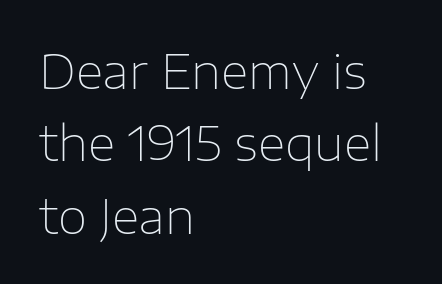
The image shows 48 px thin sans-serif type, upright; set left-aligned, normal line spacing (1.51x), normal letter spacing, not underlined; low stroke contrast and a medium x-height.
